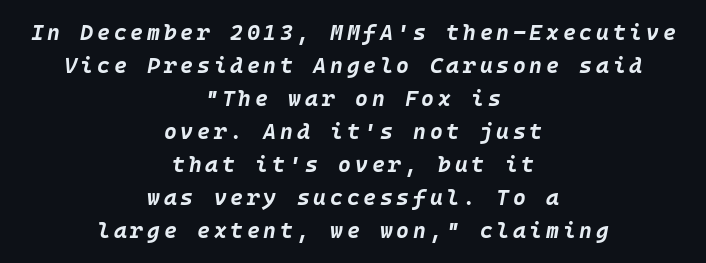
A clean baseline with only descenders dipping below it. The typesetter chose a symmetrical, centered arrangement here. What's the leading like? Ordinary, nothing unusual. Students, this is bold: see how much ink each stroke carries.
